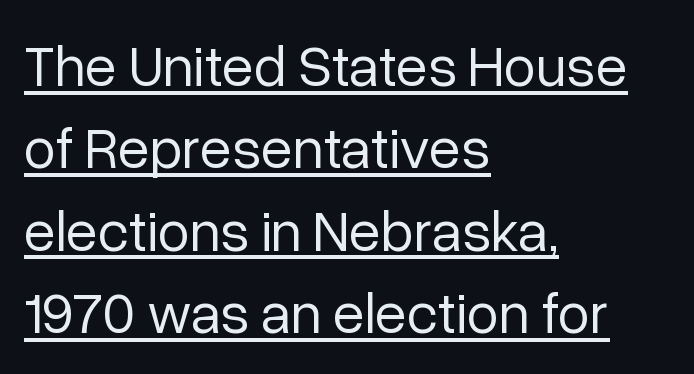
Q: Is the text bold? A: No.
Q: Is the text italic (slanted)? A: No, it is upright.
Q: Is the typeface a serif or a sans-serif typeface? A: Sans-serif.
Q: Is the text underlined? A: Yes.
Q: How is the paragraph aligned? A: Left-aligned.
Q: Is the spacing between letters normal or unusually wide? A: Normal.
Q: Is the spacing between lines tight, normal or loose? A: Normal.
Q: Width (condensed, normal, or wide)? A: Normal.
Q: Stroke contrast? A: Low.
Q: x-height? A: Medium.
Q: Monospaced? A: No.
